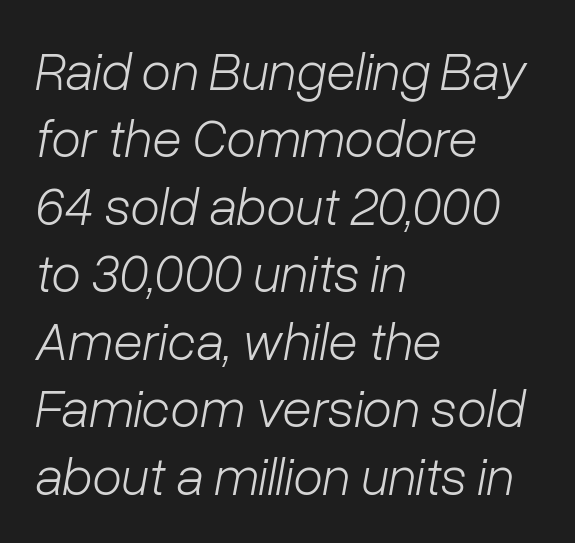
The image shows 54 px light type, italic (leaning right); set left-aligned, normal line spacing (1.25x), normal letter spacing, not underlined; low stroke contrast and a medium x-height.
